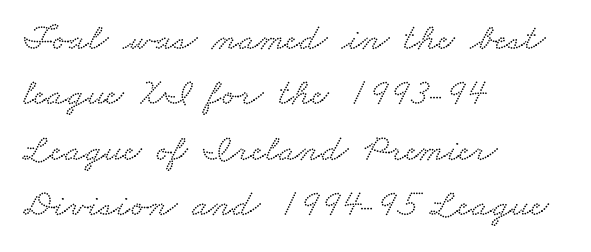
The image shows 38 px wide type; set left-aligned, normal line spacing (1.46x), normal letter spacing, not underlined; low stroke contrast and a small x-height.
